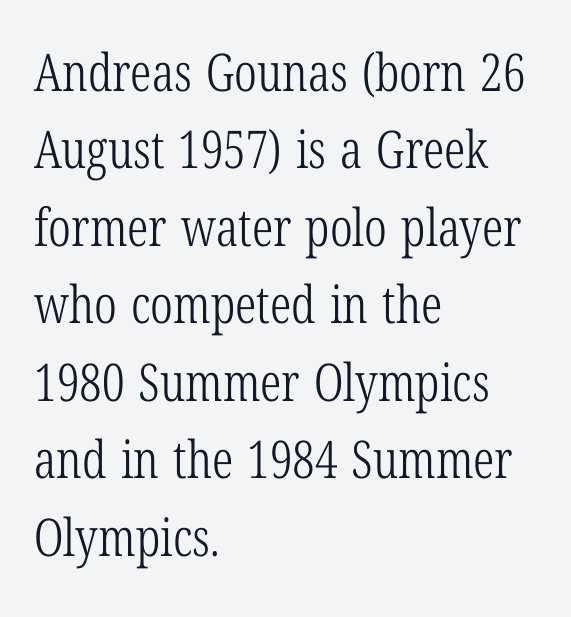
Q: Is the text bold? A: No.
Q: Is the text italic (slanted)? A: No, it is upright.
Q: Is the typeface a serif or a sans-serif typeface? A: Serif.
Q: Is the text underlined? A: No.
Q: How is the paragraph aligned? A: Left-aligned.
Q: Is the spacing between letters normal or unusually wide? A: Normal.
Q: Is the spacing between lines tight, normal or loose? A: Normal.
Q: Width (condensed, normal, or wide)? A: Condensed.
Q: Stroke contrast? A: Low.
Q: x-height? A: Medium.
Q: Monospaced? A: No.
